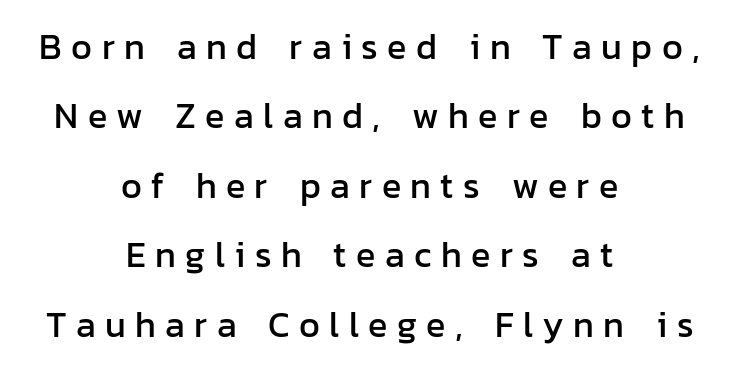
Q: Is the text italic (slanted)? A: No, it is upright.
Q: Is the typeface a serif or a sans-serif typeface? A: Sans-serif.
Q: Is the text underlined? A: No.
Q: How is the paragraph aligned? A: Centered.
Q: Is the spacing between letters normal or unusually wide? A: Unusually wide.
Q: Is the spacing between lines tight, normal or loose? A: Loose.
Q: Width (condensed, normal, or wide)? A: Normal.
Q: Stroke contrast? A: Low.
Q: x-height? A: Medium.
Q: Monospaced? A: No.
